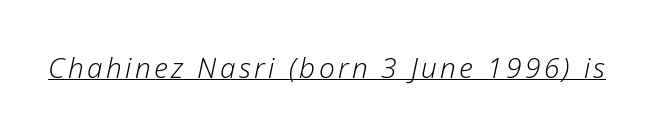
Q: Is the text bold? A: No.
Q: Is the text italic (slanted)? A: Yes, it leans right by about 12 degrees.
Q: Is the text underlined? A: Yes.
Q: Width (condensed, normal, or wide)? A: Normal.
Q: Stroke contrast? A: Low.
Q: x-height? A: Medium.
Q: Monospaced? A: No.
